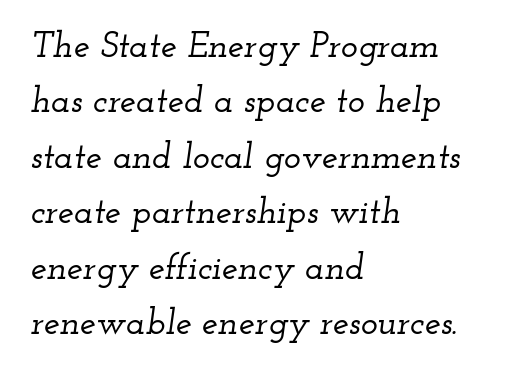
I'd call this a serif setting — the letters wear small feet. The passage shown leans; its letterforms are oblique. Honestly, there is no underline to notice here at all. Caption: standard tracking, unaltered. Regarding leading, the lines here are spaced in the standard way. Leftover space on each line is placed entirely after the last word.
